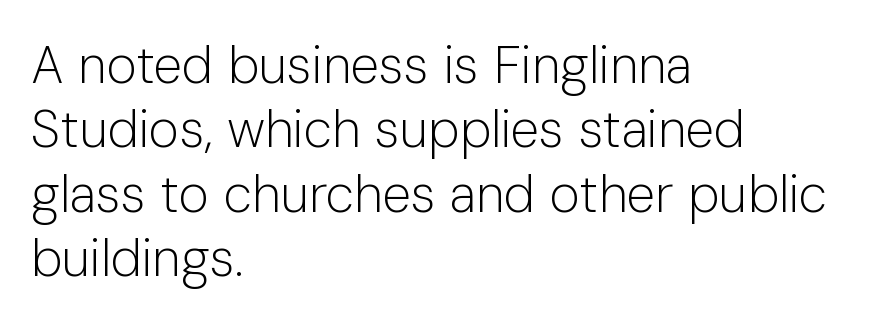
Q: Is the text bold? A: No.
Q: Is the text italic (slanted)? A: No, it is upright.
Q: Is the typeface a serif or a sans-serif typeface? A: Sans-serif.
Q: Is the text underlined? A: No.
Q: How is the paragraph aligned? A: Left-aligned.
Q: Is the spacing between letters normal or unusually wide? A: Normal.
Q: Width (condensed, normal, or wide)? A: Normal.
Q: Stroke contrast? A: Low.
Q: x-height? A: Medium.
Q: Monospaced? A: No.
